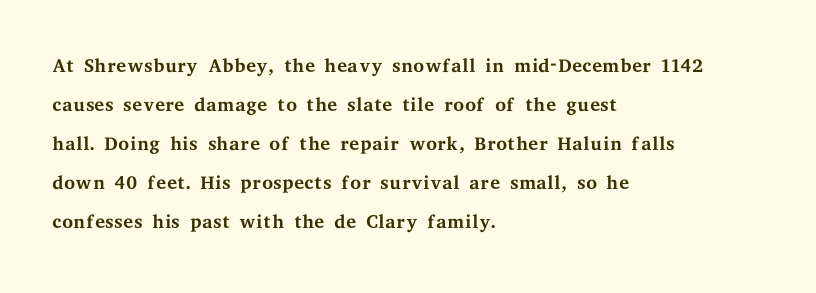
{"serif": "yes", "italic": "no", "bold": "no", "weight": "regular", "width": "wide", "stroke_contrast": "medium", "x_height": "medium", "monospaced": "no", "underline": "no", "align": "left", "line_spacing": "normal", "line_spacing_ratio": 1.39, "letter_spacing": "normal", "letter_spacing_em": 0.0, "glyph_px": 28}
